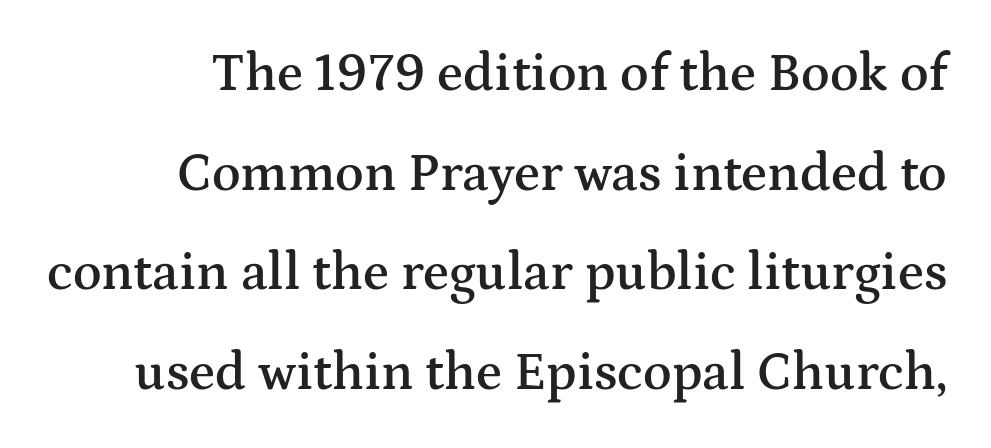
The image shows 53 px semibold, wide serif type, upright; set line spacing 1.88x, normal letter spacing, not underlined; medium stroke contrast and a medium x-height.
